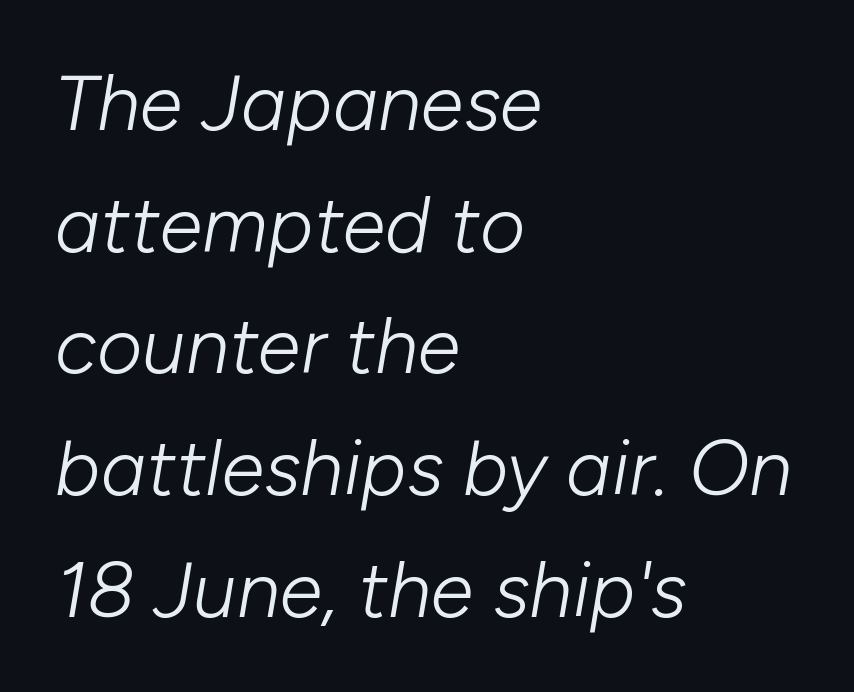
Is the block centered? No — it sits flush against the left margin. This sample keeps an unexceptional amount of space between lines. Is the letter spacing exaggerated? No — it looks like the ordinary default. The glyphs look as if they've been sheared to an angle. Words float on clear page, feet unadorned. The strokes are not fattened; the text isn't bold.
